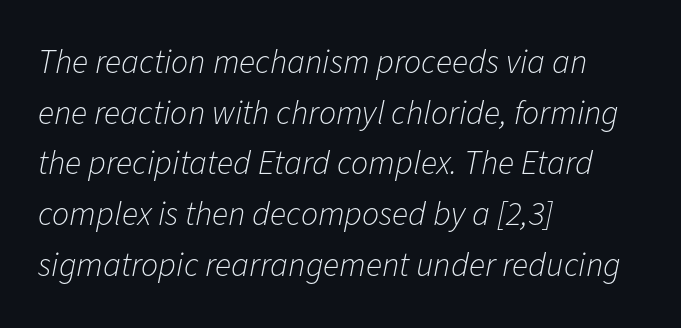
{"italic": "yes", "lean": "right", "slant_degrees": 11, "bold": "no", "weight": "light", "width": "normal", "stroke_contrast": "low", "x_height": "medium", "monospaced": "no", "underline": "no", "align": "left", "line_spacing": "normal", "line_spacing_ratio": 1.49, "letter_spacing": "normal", "letter_spacing_em": 0.0, "glyph_px": 34}
